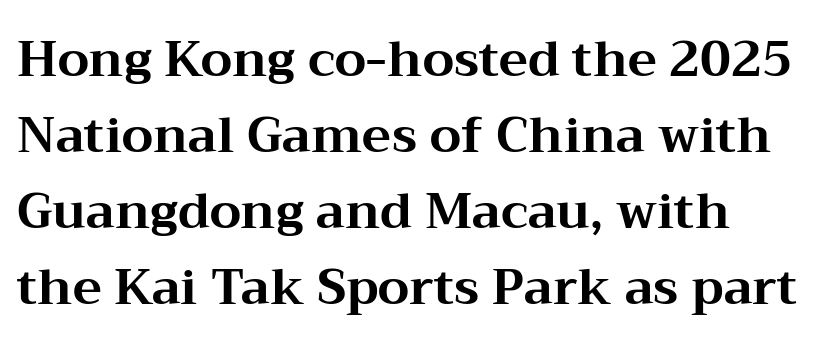
Q: Is the text bold? A: Yes.
Q: Is the text italic (slanted)? A: No, it is upright.
Q: Is the typeface a serif or a sans-serif typeface? A: Serif.
Q: Is the text underlined? A: No.
Q: How is the paragraph aligned? A: Left-aligned.
Q: Is the spacing between letters normal or unusually wide? A: Normal.
Q: Is the spacing between lines tight, normal or loose? A: Normal.
Q: Width (condensed, normal, or wide)? A: Wide.
Q: Stroke contrast? A: Medium.
Q: x-height? A: Medium.
Q: Monospaced? A: No.
